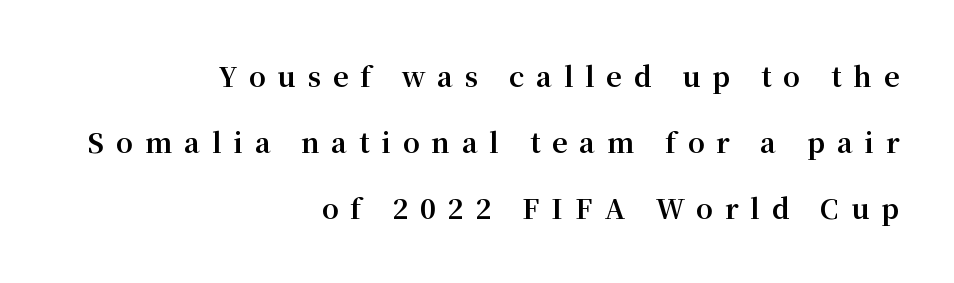
Q: Is the text bold? A: Yes.
Q: Is the text italic (slanted)? A: No, it is upright.
Q: Is the text underlined? A: No.
Q: How is the paragraph aligned? A: Right-aligned.
Q: Is the spacing between letters normal or unusually wide? A: Unusually wide.
Q: Is the spacing between lines tight, normal or loose? A: Loose.
